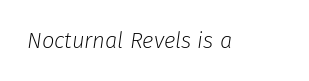
The image shows 22 px text type, italic (leaning right); set normal letter spacing, not underlined.
